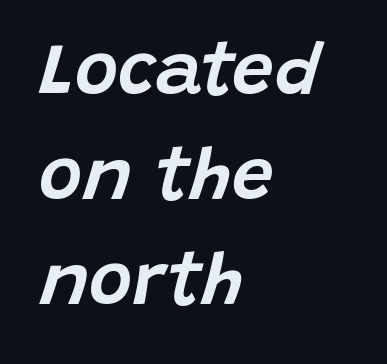
Q: Is the text italic (slanted)? A: Yes, it leans right by about 15 degrees.
Q: Is the text underlined? A: No.
Q: How is the paragraph aligned? A: Left-aligned.
Q: Is the spacing between letters normal or unusually wide? A: Normal.
Q: Is the spacing between lines tight, normal or loose? A: Normal.
Q: Width (condensed, normal, or wide)? A: Normal.
Q: Stroke contrast? A: Low.
Q: x-height? A: Large.
Q: Monospaced? A: No.
